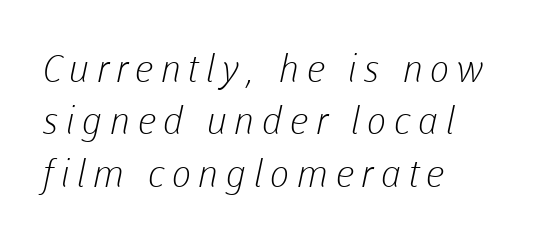
The image shows 38 px light sans-serif type; set left-aligned, normal line spacing (1.38x), not underlined; low stroke contrast and a medium x-height.
